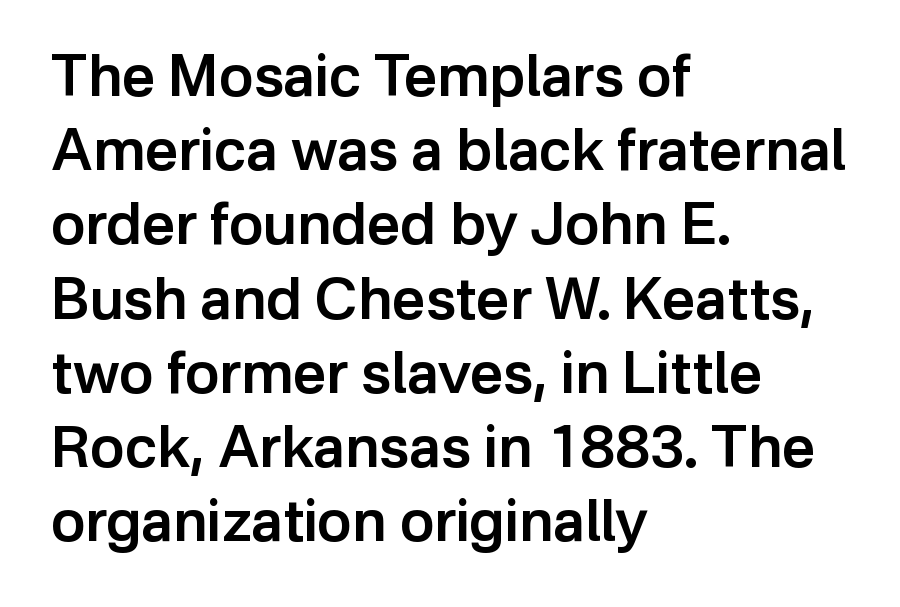
{"serif": "no", "italic": "no", "bold": "semi", "weight": "semibold", "width": "normal", "stroke_contrast": "low", "x_height": "medium", "monospaced": "no", "underline": "no", "align": "left", "line_spacing": "normal", "line_spacing_ratio": 1.28, "letter_spacing": "normal", "letter_spacing_em": 0.0, "glyph_px": 58}
